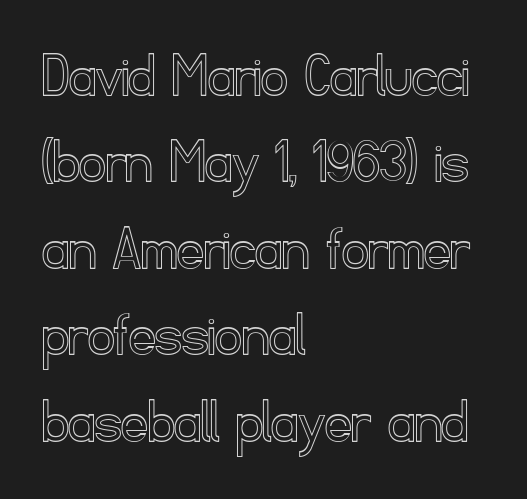
Q: Is the text italic (slanted)? A: No, it is upright.
Q: Is the text underlined? A: No.
Q: How is the paragraph aligned? A: Left-aligned.
Q: Is the spacing between letters normal or unusually wide? A: Normal.
Q: Is the spacing between lines tight, normal or loose? A: Normal.
Q: Width (condensed, normal, or wide)? A: Normal.
Q: x-height? A: Small.
Q: Monospaced? A: No.
